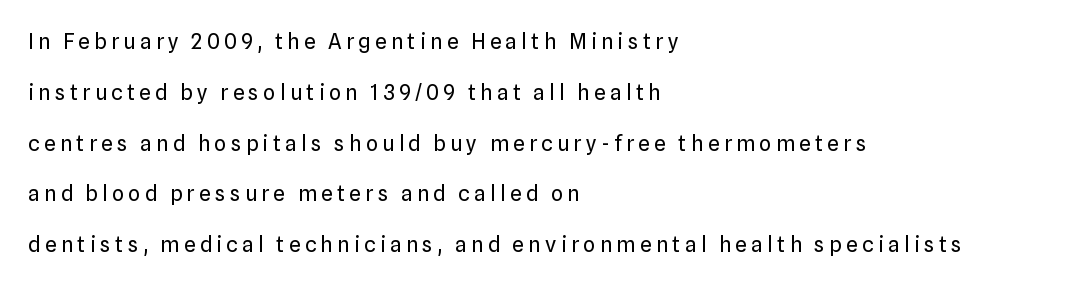
The image shows 21 px text type, upright; set left-aligned, loose line spacing (2.42x), unusually wide letter spacing (+0.21 em), not underlined.
